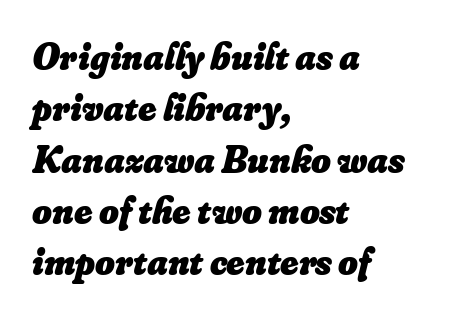
Q: Is the text bold? A: Yes.
Q: Is the text italic (slanted)? A: Yes, it leans right by about 16 degrees.
Q: Is the text underlined? A: No.
Q: How is the paragraph aligned? A: Left-aligned.
Q: Is the spacing between letters normal or unusually wide? A: Normal.
Q: Is the spacing between lines tight, normal or loose? A: Normal.
Q: Width (condensed, normal, or wide)? A: Normal.
Q: Stroke contrast? A: Low.
Q: x-height? A: Small.
Q: Monospaced? A: No.
